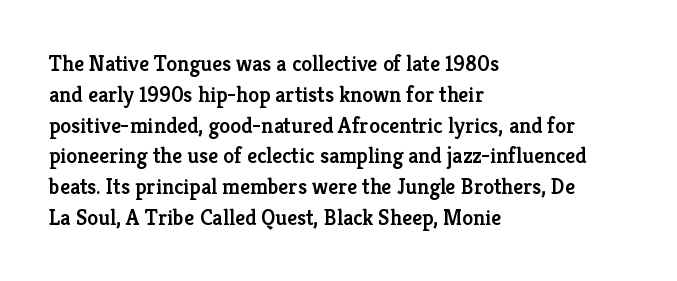
A typesetter would call this zero additional tracking. Decoration check: the copy has no underline. Set as a demibold, roughly 600 on the weight scale. The rendering uses a moderate line-height, typical for paragraphs.
